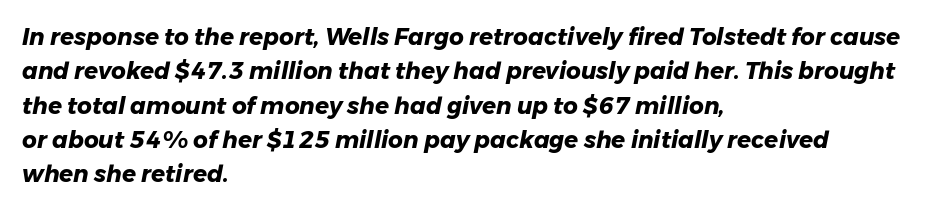
The image shows 23 px bold type, italic (leaning right); set left-aligned, normal line spacing (1.49x), normal letter spacing, not underlined.
